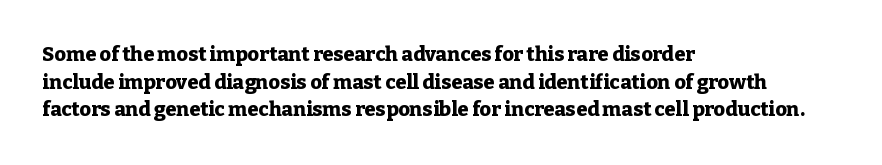
The image shows 20 px bold type, upright; set left-aligned, normal line spacing (1.38x), normal letter spacing, not underlined.
